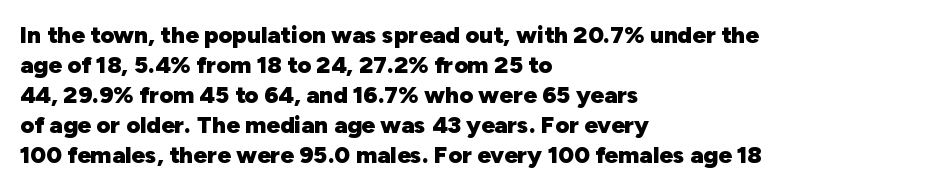
Q: Is the text bold? A: Yes.
Q: Is the text italic (slanted)? A: No, it is upright.
Q: Is the text underlined? A: No.
Q: How is the paragraph aligned? A: Left-aligned.
Q: Is the spacing between letters normal or unusually wide? A: Normal.
Q: Is the spacing between lines tight, normal or loose? A: Normal.
